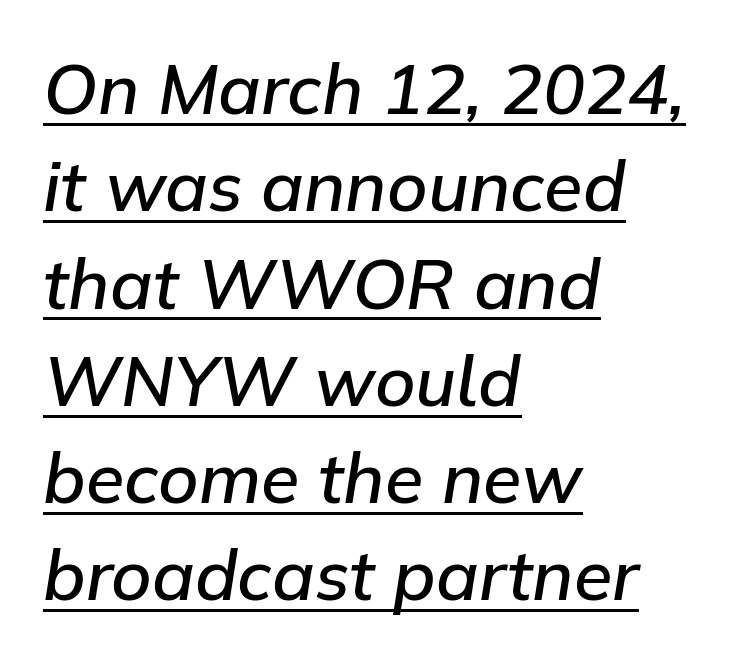
{"italic": "yes", "lean": "right", "slant_degrees": 9, "bold": "semi", "weight": "semibold", "width": "normal", "stroke_contrast": "low", "x_height": "medium", "monospaced": "no", "underline": "yes", "align": "left", "line_spacing": "normal", "line_spacing_ratio": 1.39, "letter_spacing": "normal", "letter_spacing_em": 0.0, "glyph_px": 70}
